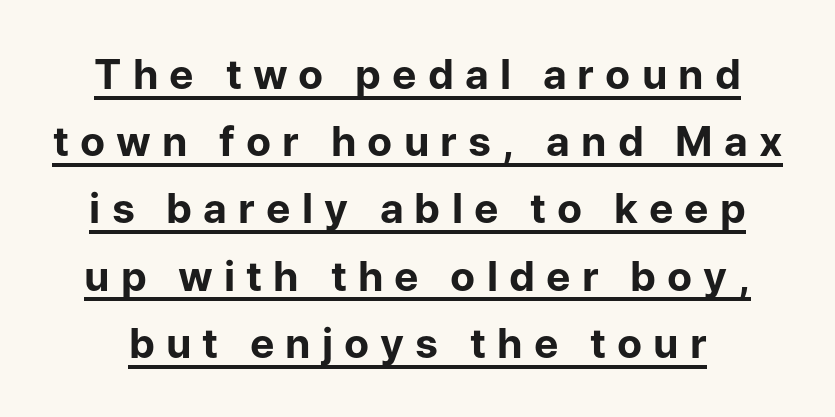
Q: Is the text bold? A: Yes.
Q: Is the text italic (slanted)? A: No, it is upright.
Q: Is the typeface a serif or a sans-serif typeface? A: Sans-serif.
Q: Is the text underlined? A: Yes.
Q: Is the spacing between letters normal or unusually wide? A: Unusually wide.
Q: Is the spacing between lines tight, normal or loose? A: Normal.
Q: Width (condensed, normal, or wide)? A: Normal.
Q: Stroke contrast? A: Low.
Q: x-height? A: Medium.
Q: Monospaced? A: No.
